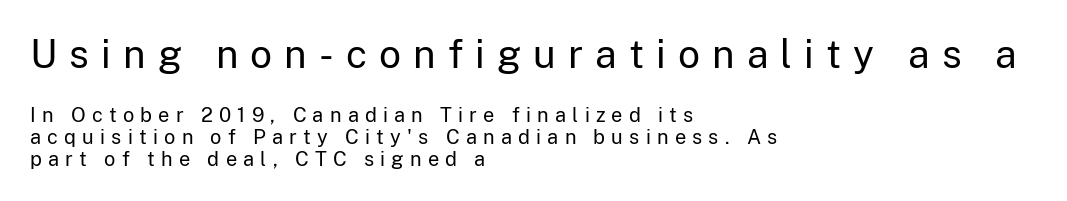
{"serif": "no", "italic": "no", "bold": "no", "weight": "regular", "width": "normal", "stroke_contrast": "low", "x_height": "medium", "monospaced": "no", "underline": "no", "align": "left", "line_spacing": "tight", "line_spacing_ratio": 1.08, "letter_spacing": "wide", "letter_spacing_em": 0.31, "larger_block": "first", "size_ratio": 1.95, "glyph_px": 39}
